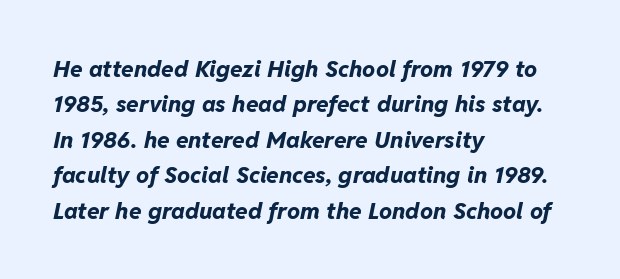
Q: Is the text bold? A: Yes.
Q: Is the text italic (slanted)? A: Yes, it leans right by about 11 degrees.
Q: Is the text underlined? A: No.
Q: How is the paragraph aligned? A: Left-aligned.
Q: Is the spacing between letters normal or unusually wide? A: Normal.
Q: Is the spacing between lines tight, normal or loose? A: Normal.
